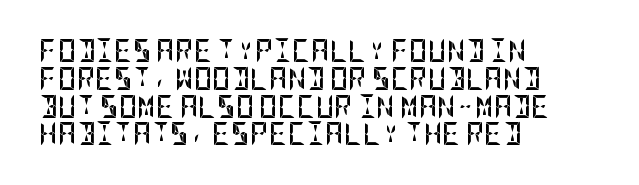
{"italic": "no", "bold": "yes", "underline": "no", "align": "left", "line_spacing_ratio": 1.21, "letter_spacing": "normal", "letter_spacing_em": 0.0, "glyph_px": 23}
